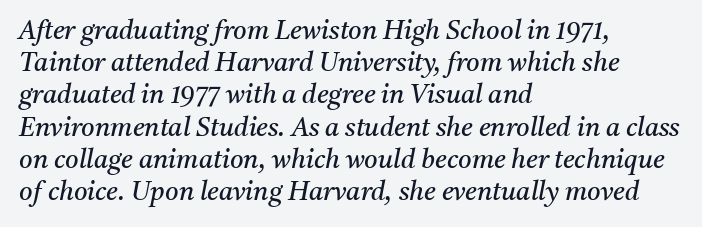
Think standard paragraph weight, or any step lighter than that. Short and long lines alike share a common starting point at left. You could call the tracking neutral — neither tight nor loose. Quick note: underline off.
